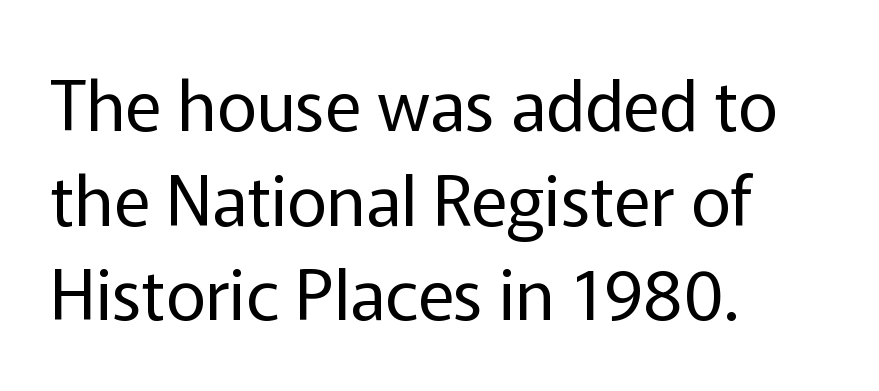
Teacher's note: observe the even left margin — that is flush-left alignment. Think standard paragraph weight, or any step lighter than that. The tracking reads as untouched default to a designer's eye. Classification — sans serif.
